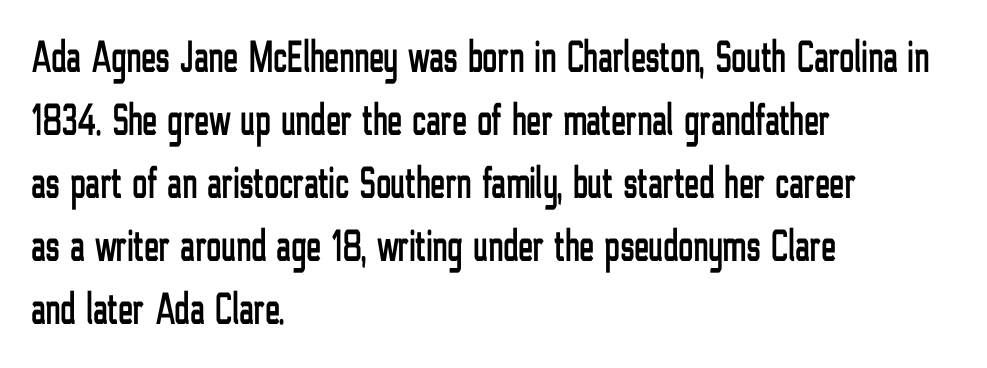
{"serif": "no", "italic": "no", "width": "condensed", "stroke_contrast": "low", "x_height": "medium", "monospaced": "no", "underline": "no", "align": "left", "line_spacing": "normal", "line_spacing_ratio": 1.4, "letter_spacing": "normal", "letter_spacing_em": 0.0, "glyph_px": 45}
